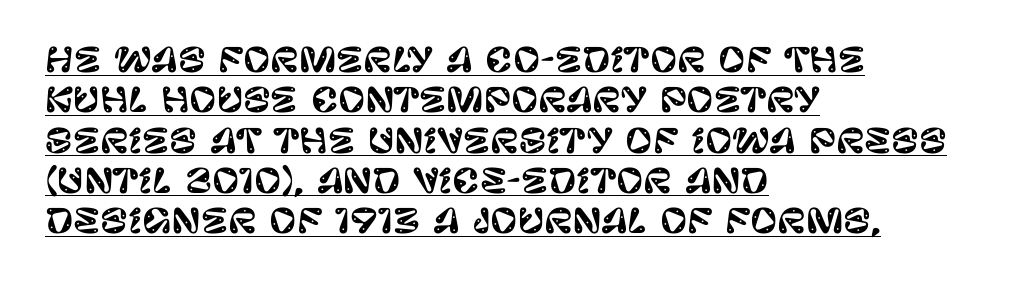
Here the designer chose a conventional face with non-uniform glyph widths. Typographically, this falls in the sans-serif category. These characters rest on top of a visible drawn line. Horizontally, the lines are justified to the leading edge only.
